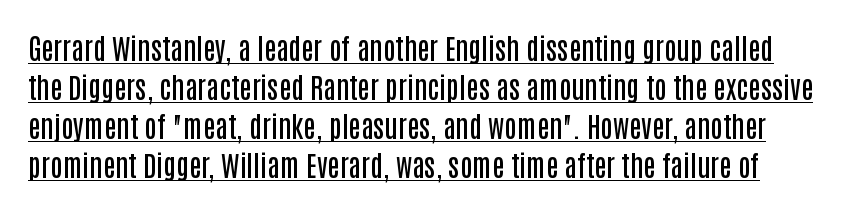
{"serif": "no", "italic": "no", "bold": "semi", "weight": "semibold", "width": "condensed", "stroke_contrast": "low", "x_height": "large", "monospaced": "no", "underline": "yes", "line_spacing": "normal", "line_spacing_ratio": 1.39, "letter_spacing": "normal", "letter_spacing_em": 0.0, "glyph_px": 28}
